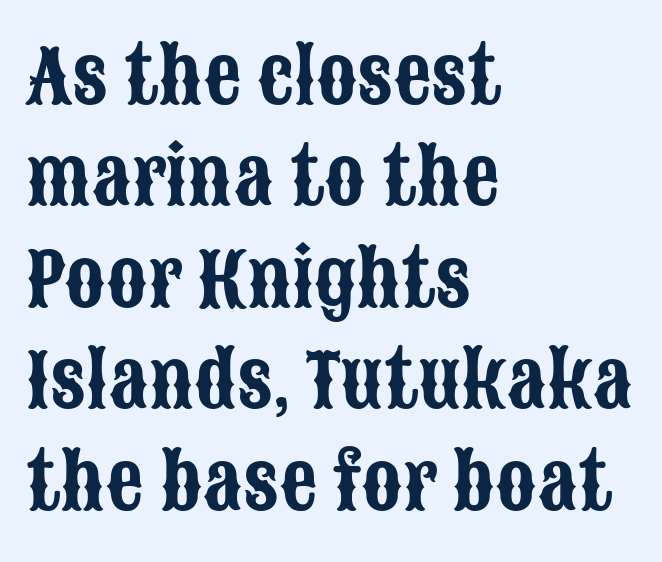
{"serif": "no", "italic": "no", "width": "condensed", "stroke_contrast": "low", "x_height": "large", "monospaced": "no", "underline": "no", "align": "left", "line_spacing": "normal", "line_spacing_ratio": 1.37, "letter_spacing": "normal", "letter_spacing_em": 0.0, "glyph_px": 74}
